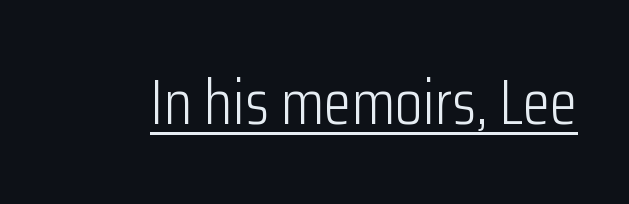
{"serif": "no", "italic": "no", "bold": "no", "weight": "light", "width": "condensed", "stroke_contrast": "low", "x_height": "medium", "monospaced": "no", "underline": "yes", "letter_spacing": "normal", "letter_spacing_em": 0.0, "glyph_px": 63}
